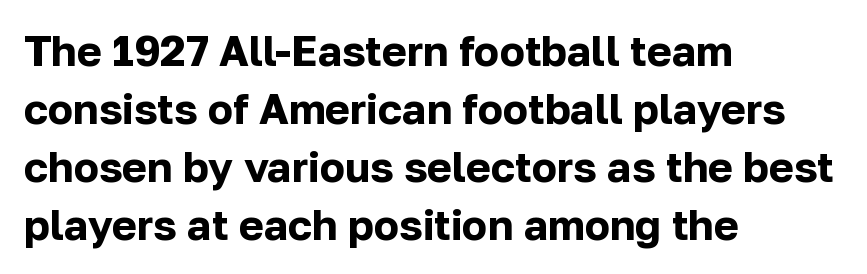
The image shows 42 px bold sans-serif type, upright; set left-aligned, normal line spacing (1.38x), normal letter spacing, not underlined; low stroke contrast and a medium x-height.
